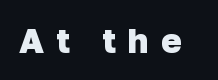
Q: Is the text bold? A: Yes.
Q: Is the typeface a serif or a sans-serif typeface? A: Sans-serif.
Q: Is the text underlined? A: No.
Q: Is the spacing between letters normal or unusually wide? A: Unusually wide.
Q: Width (condensed, normal, or wide)? A: Normal.
Q: Stroke contrast? A: Low.
Q: x-height? A: Medium.
Q: Monospaced? A: No.
